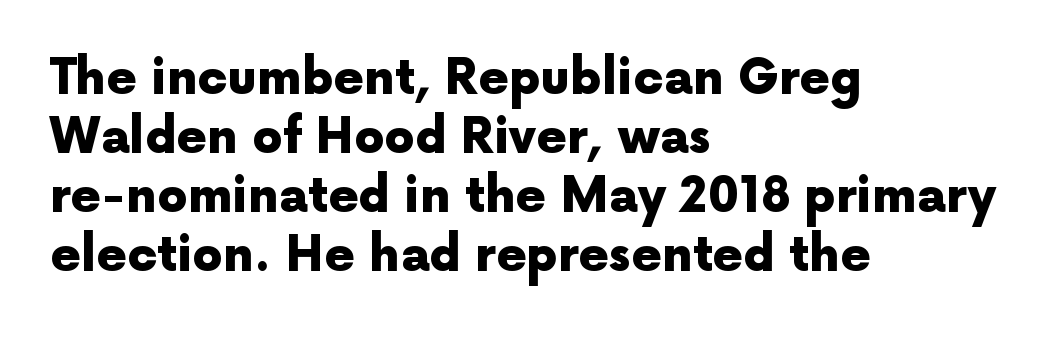
Q: Is the text bold? A: Yes.
Q: Is the text italic (slanted)? A: No, it is upright.
Q: Is the typeface a serif or a sans-serif typeface? A: Sans-serif.
Q: Is the text underlined? A: No.
Q: How is the paragraph aligned? A: Left-aligned.
Q: Is the spacing between letters normal or unusually wide? A: Normal.
Q: Width (condensed, normal, or wide)? A: Normal.
Q: x-height? A: Medium.
Q: Monospaced? A: No.
